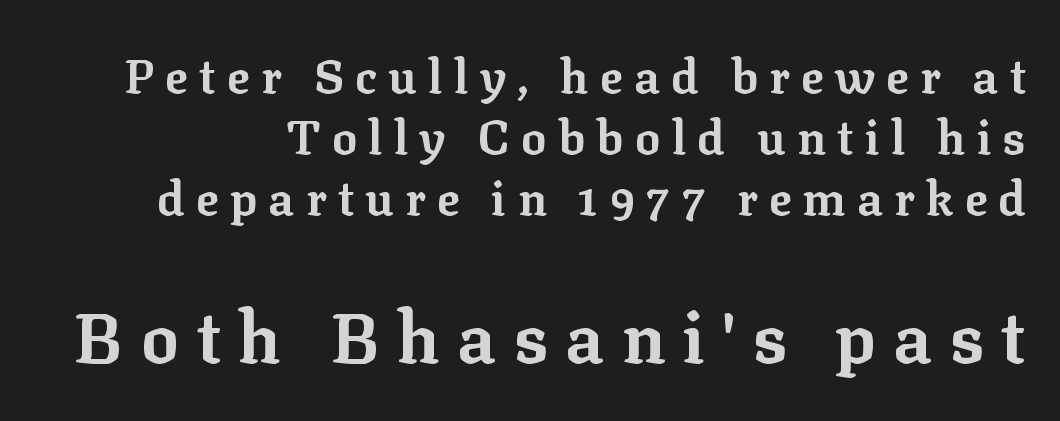
Only glyphs here, with clear space below each row. Caption: expanded tracking, letters set apart. Emphasis by weight is at full strength: bold. The passage shown is typed in a proportional face where columns would drift.
